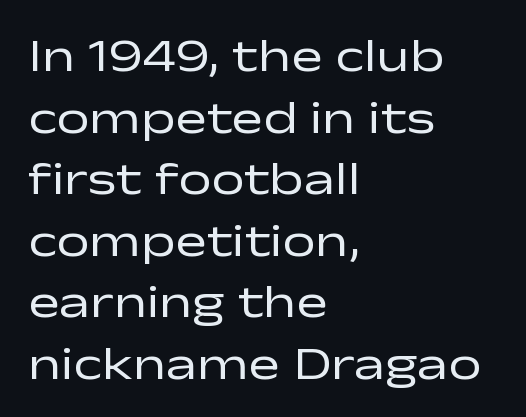
The image shows 47 px regular-weight, wide sans-serif type, upright; set left-aligned, normal line spacing (1.31x), normal letter spacing, not underlined; low stroke contrast and a medium x-height.
